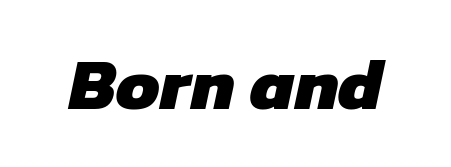
Q: Is the text bold? A: Yes.
Q: Is the typeface a serif or a sans-serif typeface? A: Sans-serif.
Q: Is the text underlined? A: No.
Q: Is the spacing between letters normal or unusually wide? A: Normal.
Q: Width (condensed, normal, or wide)? A: Normal.
Q: Stroke contrast? A: Low.
Q: x-height? A: Medium.
Q: Monospaced? A: No.
